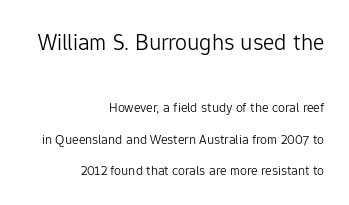
The image shows 24 px text type, upright; set right-aligned, loose line spacing (2.22x), normal letter spacing, not underlined; the first (top) block is 1.71x larger.
